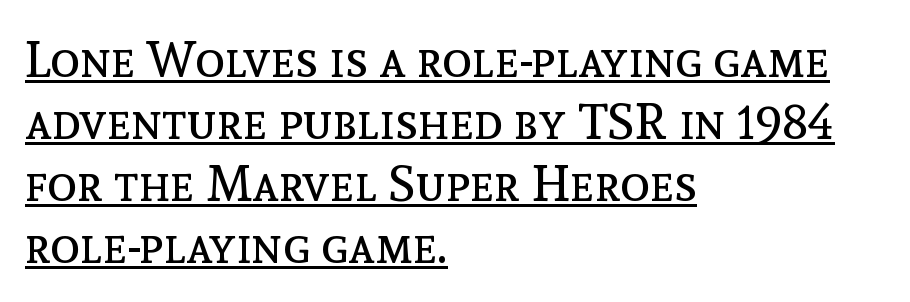
The image shows 50 px regular-weight type, upright; set left-aligned, line spacing 1.24x, normal letter spacing, underlined; a medium x-height.
